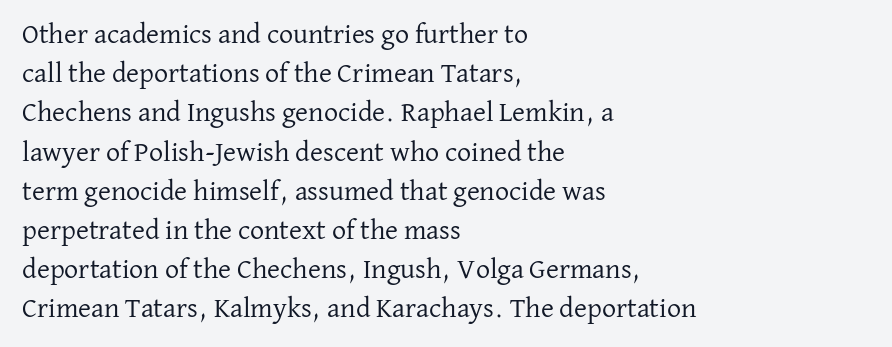
The image shows 28 px regular-weight serif type, upright; set left-aligned, normal line spacing (1.4x), normal letter spacing, not underlined; low stroke contrast and a medium x-height.
